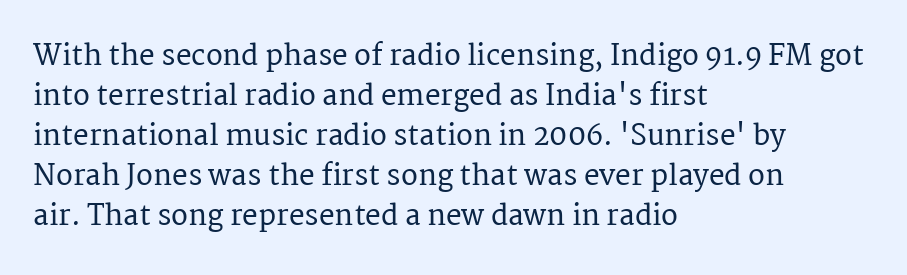
Leftover space on each line is placed entirely after the last word. The strip under each line holds only bare page. Regarding serifs, this sample has them. The leading is moderate, giving the passage an even texture. Posture: vertical. The type is set solid horizontally, with unmodified tracking.
